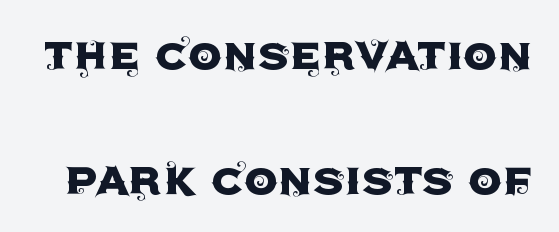
The image shows 54 px sans-serif type, upright; set loose line spacing (2.32x), normal letter spacing, not underlined; a large x-height.
